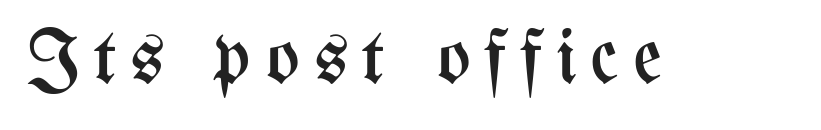
Q: Is the text bold? A: No.
Q: Is the text italic (slanted)? A: No, it is upright.
Q: Is the text underlined? A: No.
Q: Width (condensed, normal, or wide)? A: Condensed.
Q: Stroke contrast? A: Medium.
Q: x-height? A: Medium.
Q: Monospaced? A: No.
